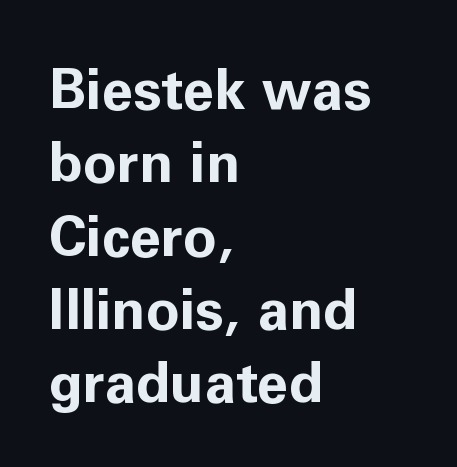
This rendering uses left alignment, leaving the right contour irregular. The font family rendered here belongs to the sans-serif group. The letters advance in unequal steps, a hallmark of proportional type. The rows are spaced the way most documents space them. Anything drawn beneath the words? Only blank space.
